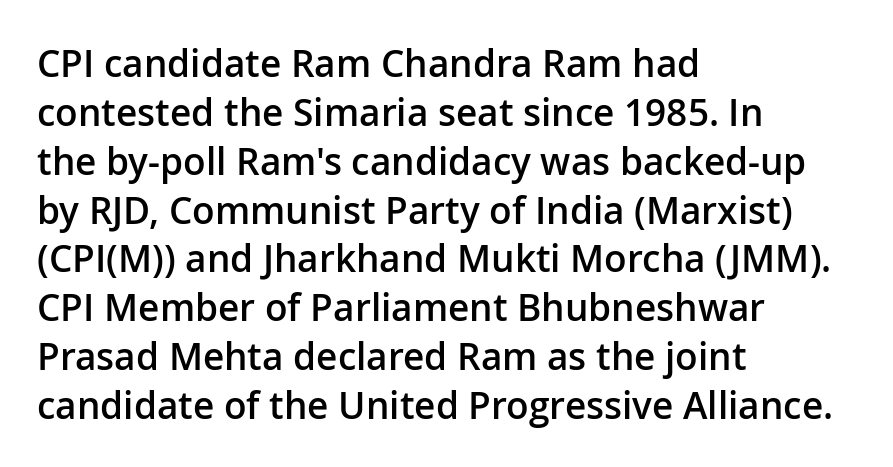
Q: Is the text bold? A: Semi-bold.
Q: Is the text italic (slanted)? A: No, it is upright.
Q: Is the typeface a serif or a sans-serif typeface? A: Sans-serif.
Q: Is the text underlined? A: No.
Q: How is the paragraph aligned? A: Left-aligned.
Q: Is the spacing between letters normal or unusually wide? A: Normal.
Q: Is the spacing between lines tight, normal or loose? A: Normal.
Q: Width (condensed, normal, or wide)? A: Normal.
Q: Stroke contrast? A: Low.
Q: x-height? A: Medium.
Q: Monospaced? A: No.
